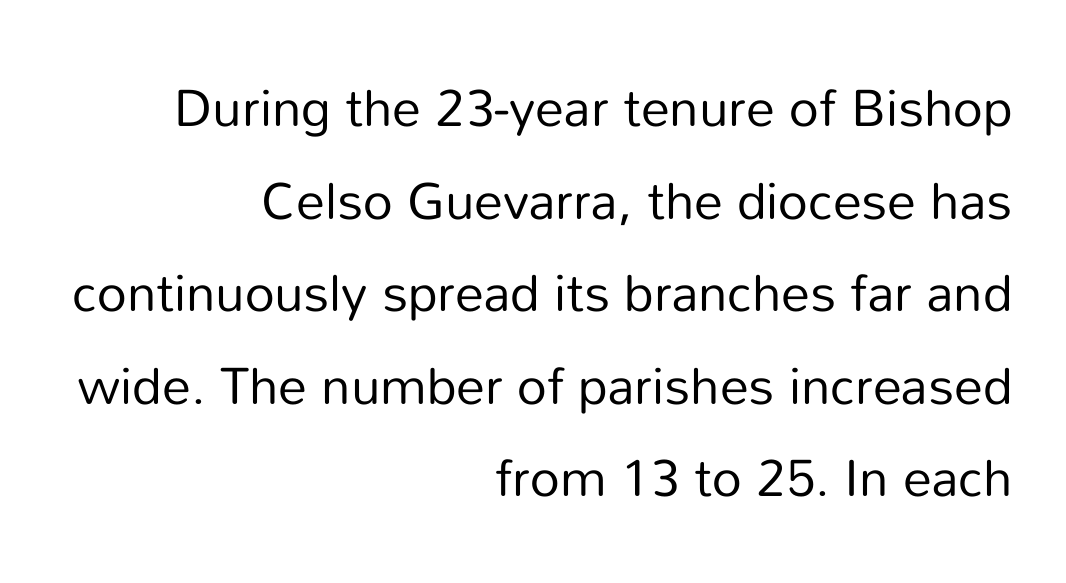
The image shows 52 px regular-weight sans-serif type, upright; set right-aligned, line spacing 1.78x, normal letter spacing, not underlined; low stroke contrast and a medium x-height.
